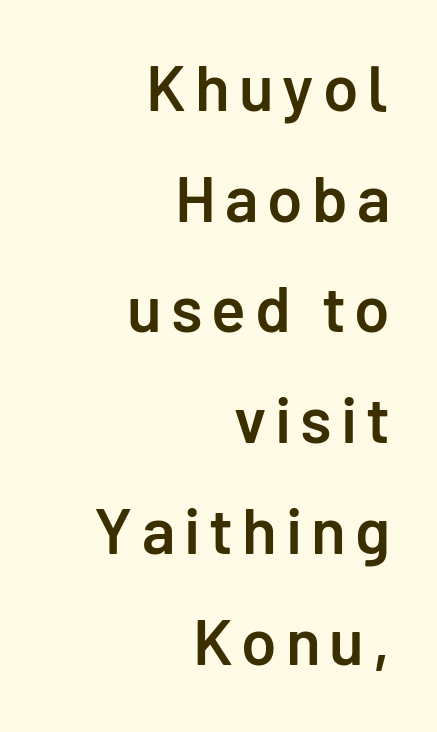
The letters advance in unequal steps, a hallmark of proportional type. Rendered with straight, roman letterforms. Moderately thickened strokes mark this as semibold type. Decoration check: the copy has no underline.
